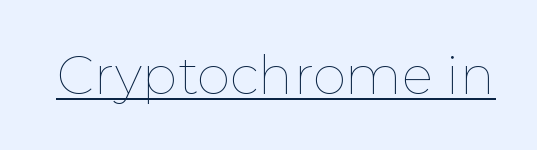
Q: Is the text bold? A: No.
Q: Is the text italic (slanted)? A: No, it is upright.
Q: Is the text underlined? A: Yes.
Q: Is the spacing between letters normal or unusually wide? A: Normal.
Q: Width (condensed, normal, or wide)? A: Normal.
Q: Stroke contrast? A: Low.
Q: x-height? A: Medium.
Q: Monospaced? A: No.
